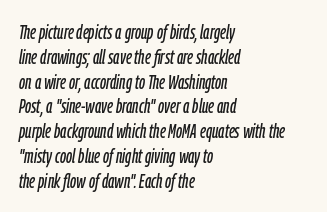
Q: Is the text italic (slanted)? A: Yes, it leans right by about 9 degrees.
Q: Is the text underlined? A: No.
Q: How is the paragraph aligned? A: Left-aligned.
Q: Is the spacing between letters normal or unusually wide? A: Normal.
